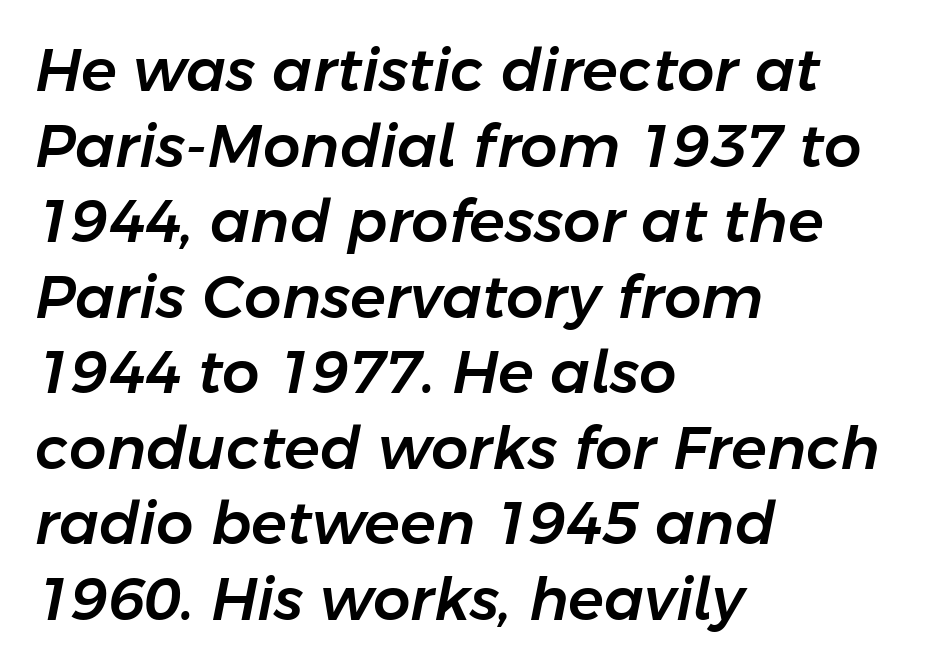
The image shows 59 px text type, italic (leaning right); set left-aligned, normal line spacing (1.28x), normal letter spacing, not underlined; low stroke contrast and a medium x-height.
